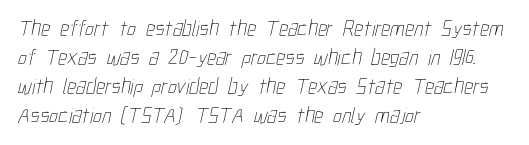
Q: Is the text bold? A: No.
Q: Is the text underlined? A: No.
Q: How is the paragraph aligned? A: Left-aligned.
Q: Is the spacing between letters normal or unusually wide? A: Normal.
Q: Is the spacing between lines tight, normal or loose? A: Normal.
